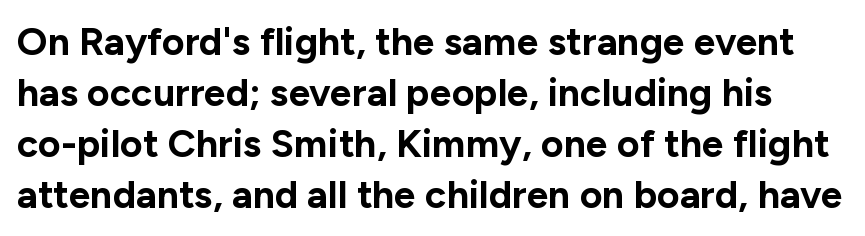
Q: Is the text bold? A: Yes.
Q: Is the text italic (slanted)? A: No, it is upright.
Q: Is the typeface a serif or a sans-serif typeface? A: Sans-serif.
Q: Is the text underlined? A: No.
Q: Is the spacing between letters normal or unusually wide? A: Normal.
Q: Is the spacing between lines tight, normal or loose? A: Normal.
Q: Width (condensed, normal, or wide)? A: Normal.
Q: Stroke contrast? A: Low.
Q: x-height? A: Medium.
Q: Monospaced? A: No.
